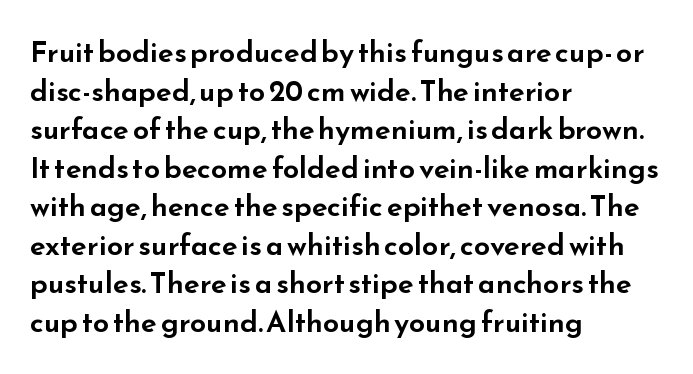
{"serif": "no", "italic": "no", "width": "wide", "stroke_contrast": "low", "x_height": "small", "monospaced": "no", "underline": "no", "align": "left", "line_spacing": "normal", "line_spacing_ratio": 1.33, "letter_spacing": "normal", "letter_spacing_em": 0.0, "glyph_px": 29}
